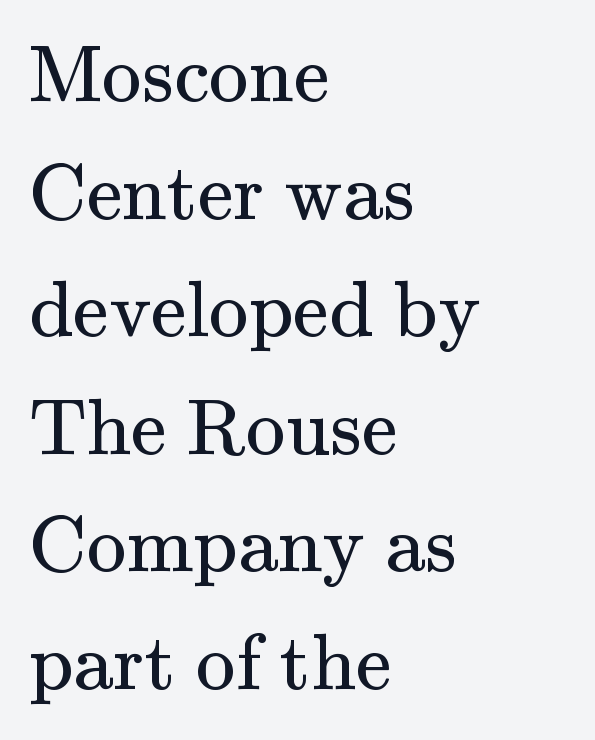
{"serif": "yes", "italic": "no", "bold": "no", "weight": "regular", "width": "normal", "stroke_contrast": "medium", "x_height": "small", "monospaced": "no", "underline": "no", "align": "left", "line_spacing": "normal", "line_spacing_ratio": 1.47, "letter_spacing": "normal", "letter_spacing_em": 0.0, "glyph_px": 80}
